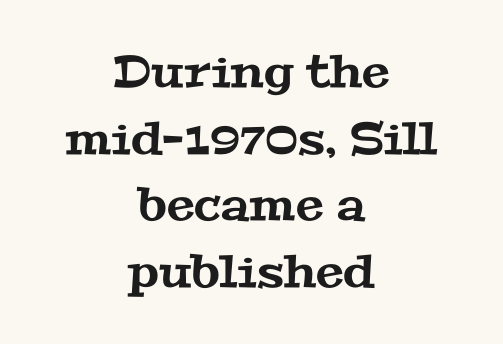
The typeface chosen for these lines features serifs. Caption: multi-line text, centered on the measure. The rendering keeps characters at their native spacing. Lines of text with bare space underneath.
